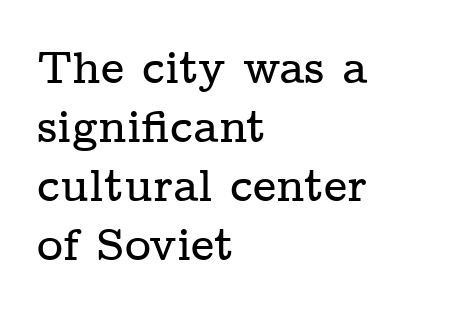
A roman cut, with each character standing at attention. How are the letters spaced? Ordinarily, with no added tracking. The strip under each line holds only bare page. If you drew a ruler down the left edge, every line would touch it.
